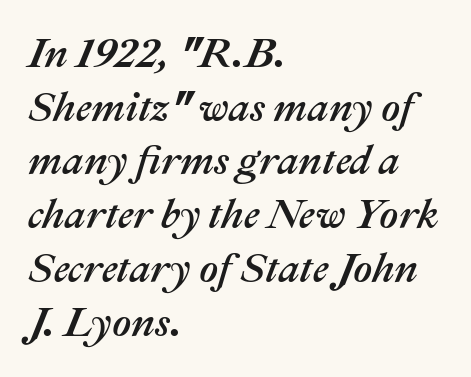
{"italic": "yes", "lean": "right", "slant_degrees": 22, "width": "normal", "stroke_contrast": "medium", "x_height": "medium", "monospaced": "no", "underline": "no", "align": "left", "line_spacing": "normal", "line_spacing_ratio": 1.31, "letter_spacing": "normal", "letter_spacing_em": 0.0, "glyph_px": 41}
